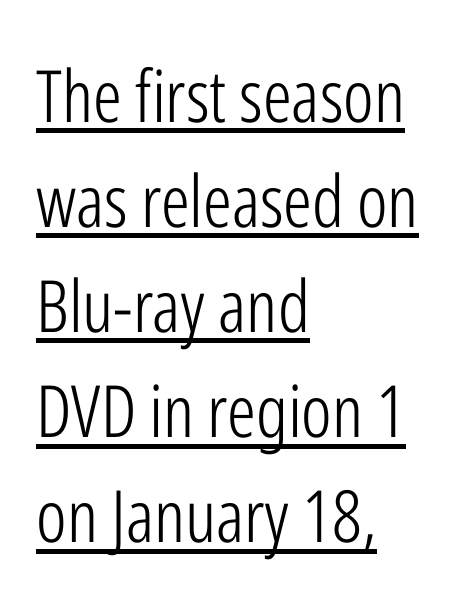
{"serif": "no", "italic": "no", "bold": "no", "weight": "light", "width": "condensed", "stroke_contrast": "low", "x_height": "medium", "monospaced": "no", "underline": "yes", "align": "left", "line_spacing": "normal", "line_spacing_ratio": 1.46, "letter_spacing": "normal", "letter_spacing_em": 0.0, "glyph_px": 72}
